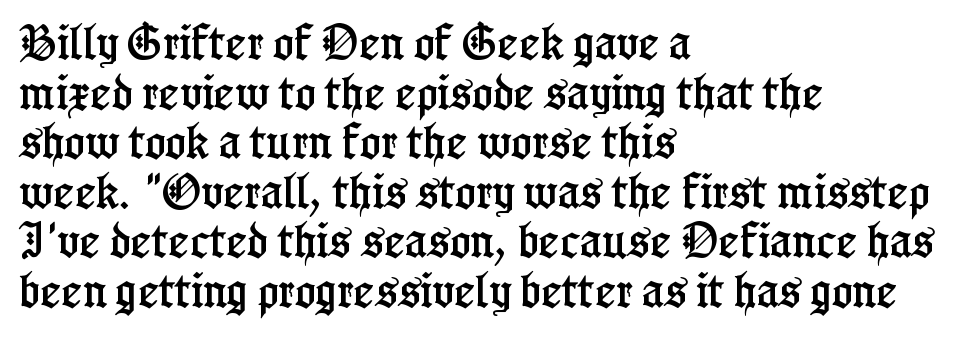
The image shows 39 px condensed serif type, upright; set left-aligned, normal line spacing (1.27x), normal letter spacing, not underlined; low stroke contrast and a medium x-height.
